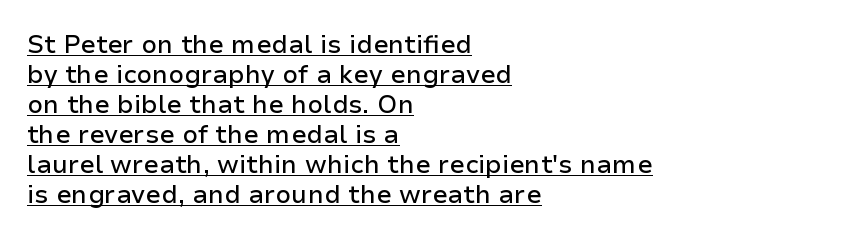
Q: Is the text italic (slanted)? A: No, it is upright.
Q: Is the text underlined? A: Yes.
Q: How is the paragraph aligned? A: Left-aligned.
Q: Is the spacing between letters normal or unusually wide? A: Normal.
